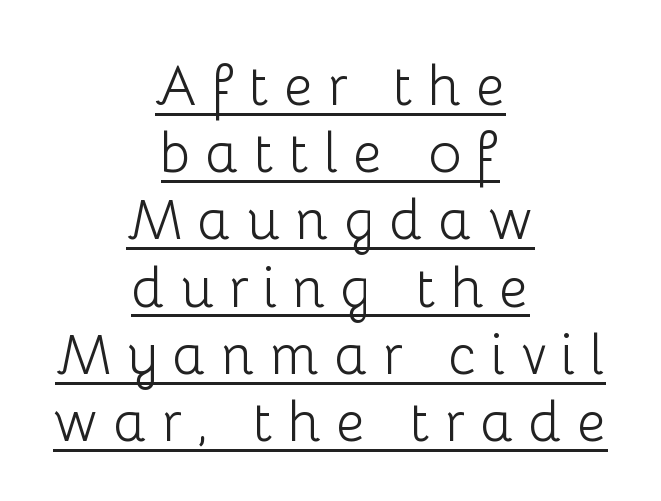
The image shows 56 px light sans-serif type, upright; set centered, line spacing 1.2x, unusually wide letter spacing (+0.26 em), underlined; low stroke contrast and a medium x-height.
